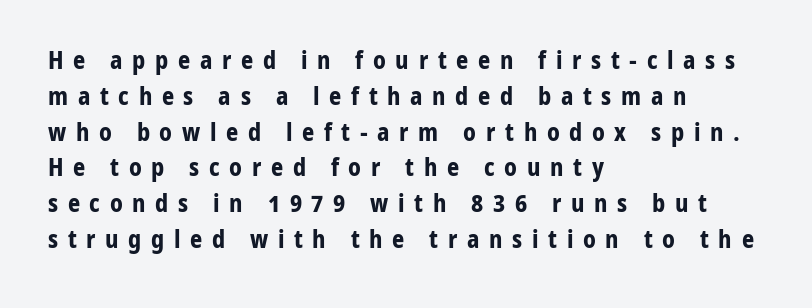
Weight: bold. Each line starts at the same left margin while the right side varies. The gap between lines stays unmarked. Glyph-to-glyph distance is far greater than everyday printed text. You can tell it's not italic because the verticals are truly vertical. The rendering uses a moderate line-height, typical for paragraphs.
